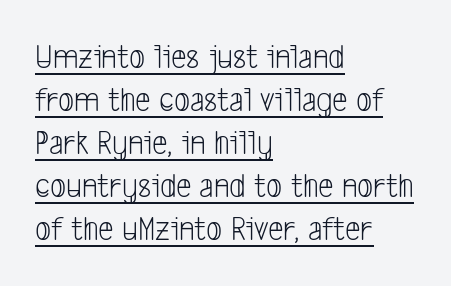
{"serif": "no", "bold": "no", "weight": "light", "width": "condensed", "stroke_contrast": "low", "x_height": "medium", "monospaced": "no", "underline": "yes", "align": "left", "line_spacing_ratio": 1.23, "letter_spacing": "normal", "letter_spacing_em": 0.0, "glyph_px": 35}
